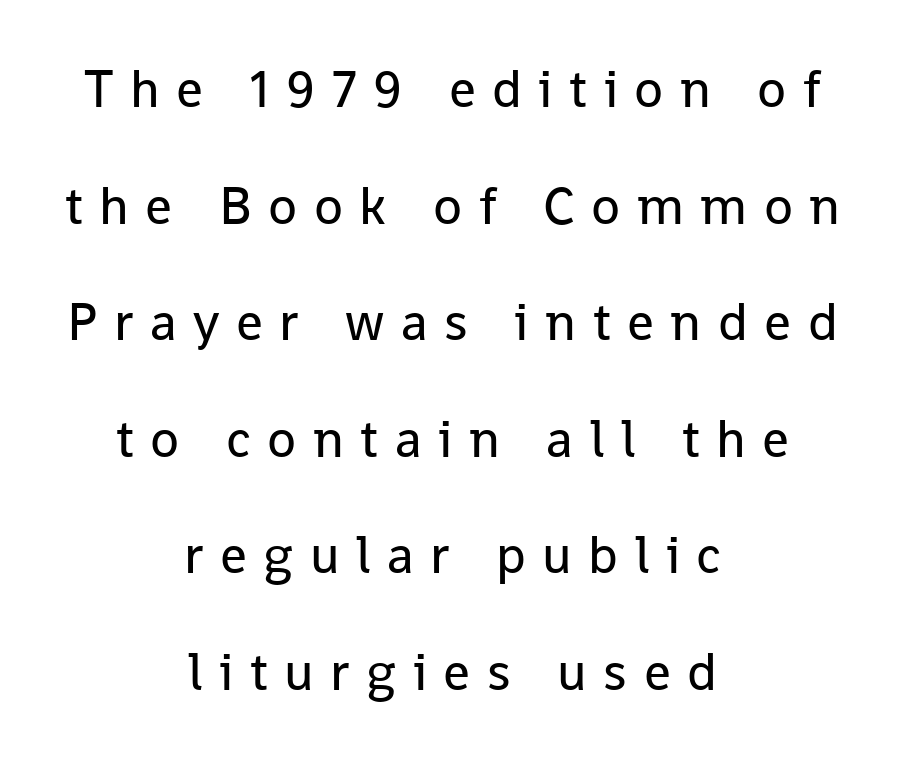
Q: Is the text bold? A: No.
Q: Is the text italic (slanted)? A: No, it is upright.
Q: Is the typeface a serif or a sans-serif typeface? A: Sans-serif.
Q: Is the text underlined? A: No.
Q: How is the paragraph aligned? A: Centered.
Q: Is the spacing between letters normal or unusually wide? A: Unusually wide.
Q: Is the spacing between lines tight, normal or loose? A: Loose.
Q: Width (condensed, normal, or wide)? A: Normal.
Q: Stroke contrast? A: Low.
Q: x-height? A: Medium.
Q: Monospaced? A: No.
